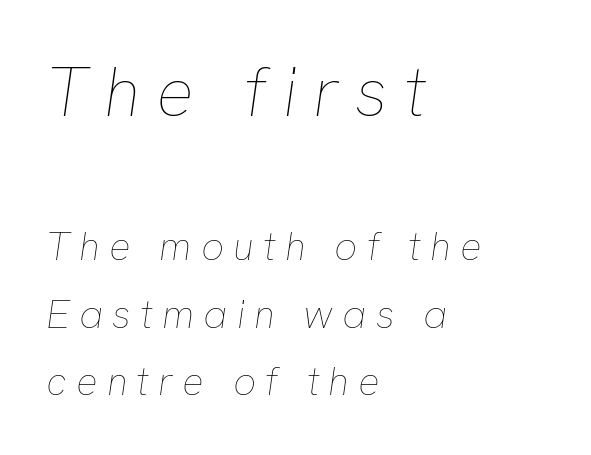
Q: Is the text bold? A: No.
Q: Is the text italic (slanted)? A: Yes, it leans right by about 8 degrees.
Q: Is the text underlined? A: No.
Q: How is the paragraph aligned? A: Left-aligned.
Q: Is the spacing between letters normal or unusually wide? A: Unusually wide.
Q: Is the spacing between lines tight, normal or loose? A: Normal.
Q: Which block of text is set in a larger size, the first (top) or the second (bottom)? A: The first (top) one.
Q: Width (condensed, normal, or wide)? A: Normal.
Q: Stroke contrast? A: Low.
Q: x-height? A: Medium.
Q: Monospaced? A: No.
